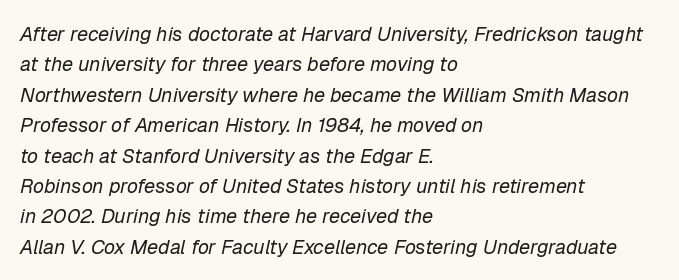
The image shows 20 px text type, italic (leaning right); set left-aligned, normal line spacing (1.52x), normal letter spacing, not underlined.
